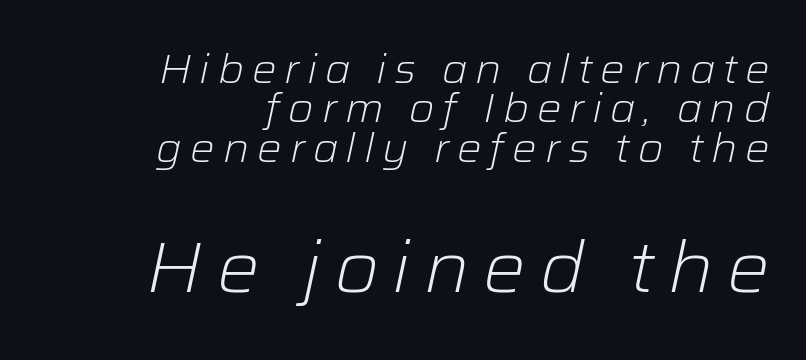
Q: Is the text bold? A: No.
Q: Is the text italic (slanted)? A: Yes, it leans right by about 12 degrees.
Q: Is the text underlined? A: No.
Q: How is the paragraph aligned? A: Right-aligned.
Q: Is the spacing between lines tight, normal or loose? A: Tight.
Q: Which block of text is set in a larger size, the first (top) or the second (bottom)? A: The second (bottom) one.
Q: Width (condensed, normal, or wide)? A: Normal.
Q: Stroke contrast? A: Low.
Q: x-height? A: Medium.
Q: Monospaced? A: No.
